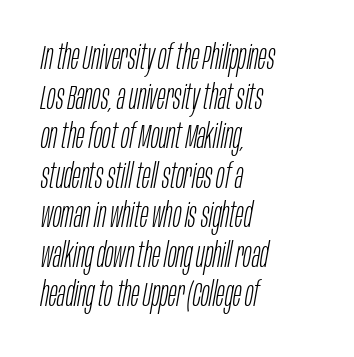
{"italic": "yes", "lean": "right", "slant_degrees": 10, "bold": "no", "weight": "light", "width": "condensed", "stroke_contrast": "low", "x_height": "large", "monospaced": "no", "underline": "no", "align": "left", "line_spacing": "tight", "line_spacing_ratio": 1.13, "letter_spacing": "normal", "letter_spacing_em": 0.0, "glyph_px": 35}
